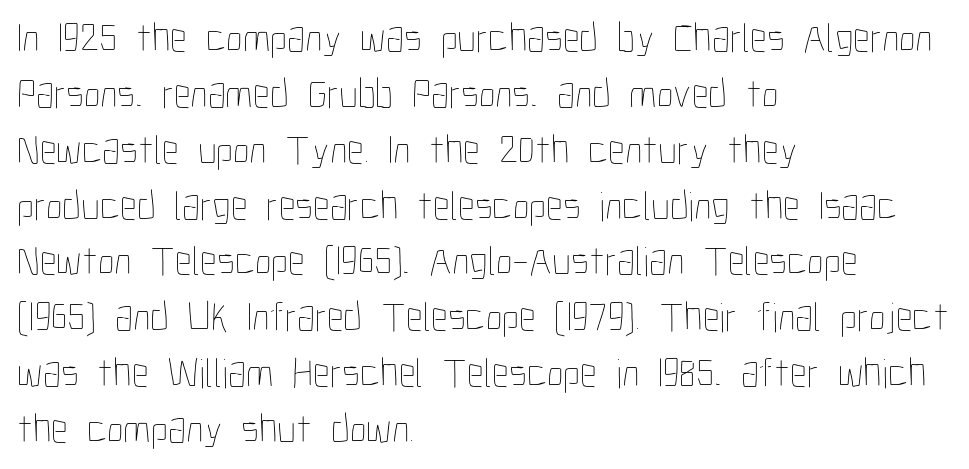
{"italic": "no", "bold": "no", "weight": "thin", "width": "condensed", "stroke_contrast": "low", "x_height": "medium", "monospaced": "no", "underline": "no", "align": "left", "line_spacing": "normal", "line_spacing_ratio": 1.33, "letter_spacing": "normal", "letter_spacing_em": 0.0, "glyph_px": 42}
